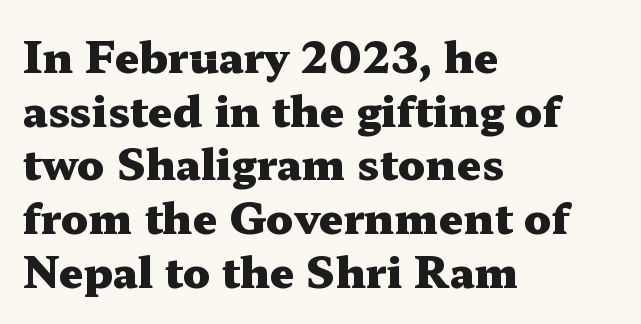
The image shows 43 px heavy, wide serif type, upright; set left-aligned, normal line spacing (1.25x), normal letter spacing, not underlined; medium stroke contrast and a medium x-height.
